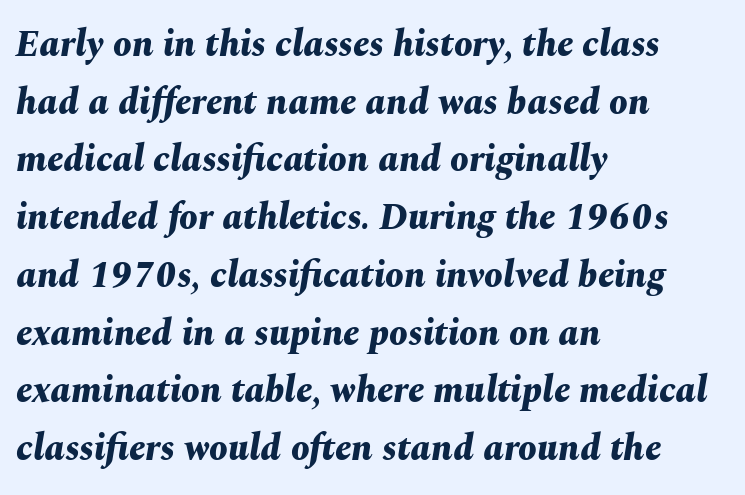
The passage shown leans; its letterforms are oblique. Is the type bold? Yes — the strokes are clearly thick and heavy. The setting favours the left margin, as ordinary paragraphs usually do. Reading down the column, the eye jumps a familiar distance to each next line. Observe the ordinary spacing: letters are neighbours, not strangers. Honestly, there is no underline to notice here at all.
